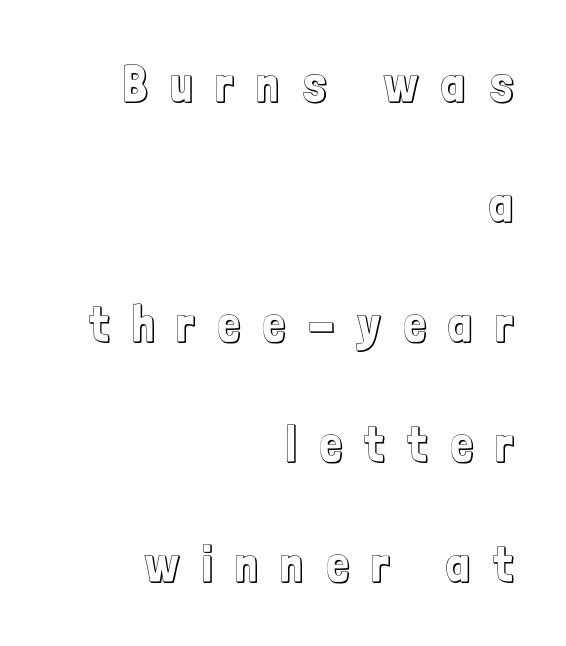
Words appear elongated and porous because spacing is wide. The block of text is sparse from top to bottom, with ample space between rows. Is this a fixed-width face? No — the glyphs have proportional, varying widths. This sample uses an upright cut, with every glyph sitting square on the baseline. The baseline area is clear. In CSS terms this would be text-align: right.
